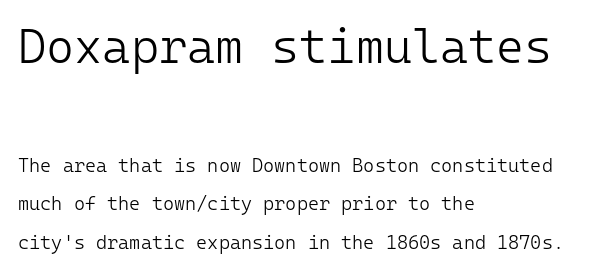
Q: Is the text bold? A: No.
Q: Is the text italic (slanted)? A: No, it is upright.
Q: Is the typeface a serif or a sans-serif typeface? A: Sans-serif.
Q: Is the text underlined? A: No.
Q: How is the paragraph aligned? A: Left-aligned.
Q: Is the spacing between letters normal or unusually wide? A: Normal.
Q: Is the spacing between lines tight, normal or loose? A: Loose.
Q: Which block of text is set in a larger size, the first (top) or the second (bottom)? A: The first (top) one.
Q: Width (condensed, normal, or wide)? A: Normal.
Q: Stroke contrast? A: Low.
Q: x-height? A: Medium.
Q: Monospaced? A: Yes.
